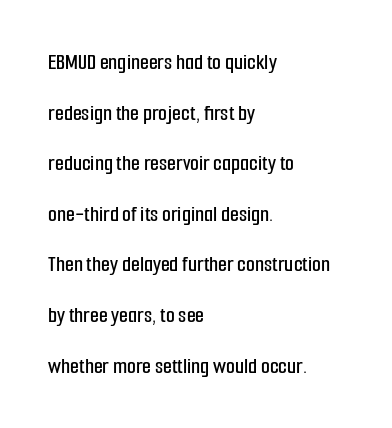
Q: Is the text italic (slanted)? A: No, it is upright.
Q: Is the text underlined? A: No.
Q: How is the paragraph aligned? A: Left-aligned.
Q: Is the spacing between letters normal or unusually wide? A: Normal.
Q: Is the spacing between lines tight, normal or loose? A: Loose.
